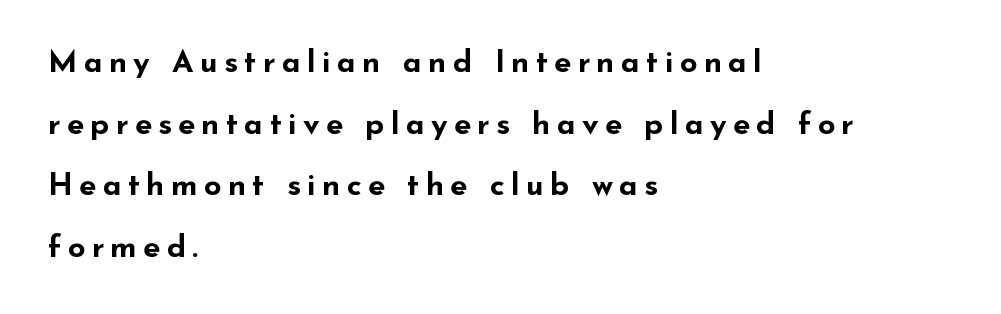
Is this a sans? Yes — the strokes have no serifs. The space beneath each line is pristine and unruled. In CSS terms this would be text-align: left. Notice how the stems are strictly vertical — no italics here. The block of text is sparse from top to bottom, with ample space between rows. Summary of weight: heavy, a full bold.
